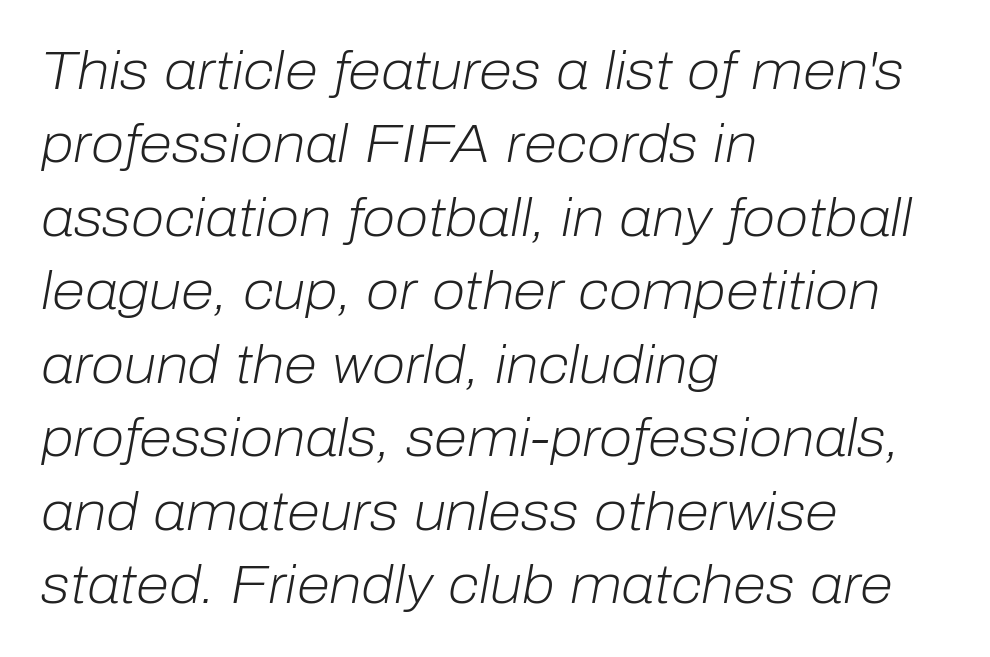
Q: Is the text bold? A: No.
Q: Is the text italic (slanted)? A: Yes, it leans right by about 10 degrees.
Q: Is the text underlined? A: No.
Q: How is the paragraph aligned? A: Left-aligned.
Q: Is the spacing between letters normal or unusually wide? A: Normal.
Q: Is the spacing between lines tight, normal or loose? A: Normal.
Q: Width (condensed, normal, or wide)? A: Normal.
Q: Stroke contrast? A: Low.
Q: x-height? A: Medium.
Q: Monospaced? A: No.
